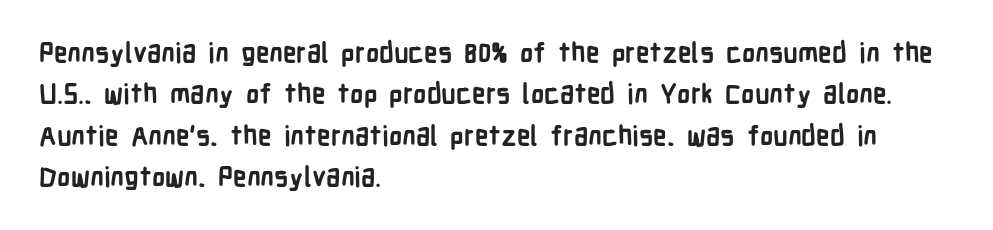
Q: Is the text bold? A: Yes.
Q: Is the text italic (slanted)? A: No, it is upright.
Q: Is the text underlined? A: No.
Q: How is the paragraph aligned? A: Left-aligned.
Q: Is the spacing between letters normal or unusually wide? A: Normal.
Q: Is the spacing between lines tight, normal or loose? A: Normal.
